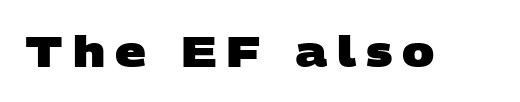
The image shows 43 px heavy, wide sans-serif type; set unusually wide letter spacing (+0.23 em), not underlined; low stroke contrast and a large x-height.
